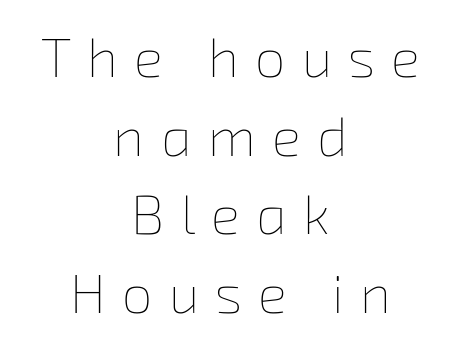
Q: Is the text bold? A: No.
Q: Is the text underlined? A: No.
Q: How is the paragraph aligned? A: Centered.
Q: Is the spacing between letters normal or unusually wide? A: Unusually wide.
Q: Is the spacing between lines tight, normal or loose? A: Normal.
Q: Width (condensed, normal, or wide)? A: Normal.
Q: Stroke contrast? A: Low.
Q: x-height? A: Medium.
Q: Monospaced? A: No.
